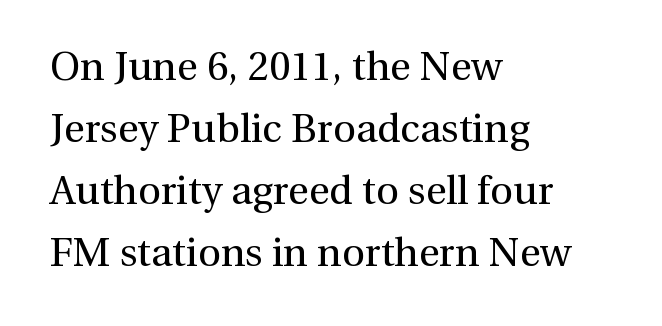
The image shows 40 px regular-weight serif type, upright; set left-aligned, normal line spacing (1.55x), normal letter spacing, not underlined; a medium x-height.
